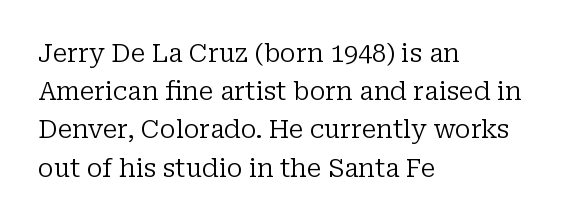
{"italic": "no", "bold": "no", "underline": "no", "align": "left", "line_spacing": "normal", "line_spacing_ratio": 1.53, "letter_spacing": "normal", "letter_spacing_em": 0.0, "glyph_px": 25}
